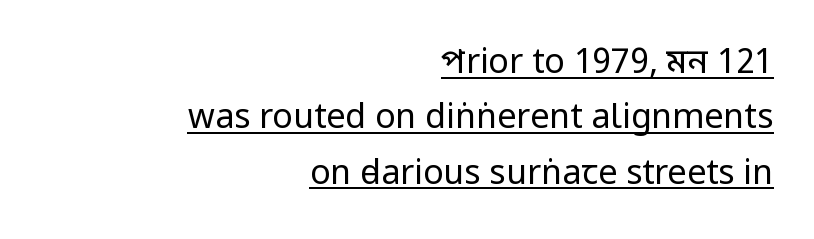
{"serif": "no", "italic": "no", "bold": "no", "weight": "regular", "width": "condensed", "stroke_contrast": "low", "x_height": "large", "monospaced": "no", "underline": "yes", "align": "right", "line_spacing": "normal", "line_spacing_ratio": 1.63, "letter_spacing": "normal", "letter_spacing_em": 0.0, "glyph_px": 34}
